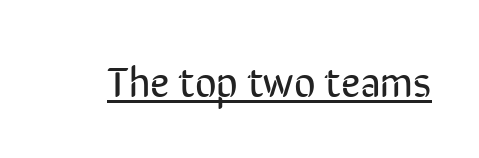
The image shows 42 px regular-weight, condensed sans-serif type, upright; set normal letter spacing, underlined; low stroke contrast and a medium x-height.
